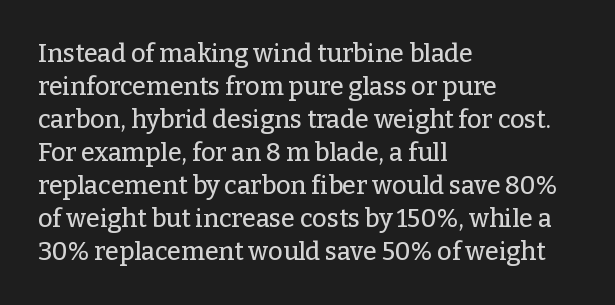
{"italic": "no", "underline": "no", "align": "left", "line_spacing": "normal", "line_spacing_ratio": 1.32, "letter_spacing": "normal", "letter_spacing_em": 0.0, "glyph_px": 25}
